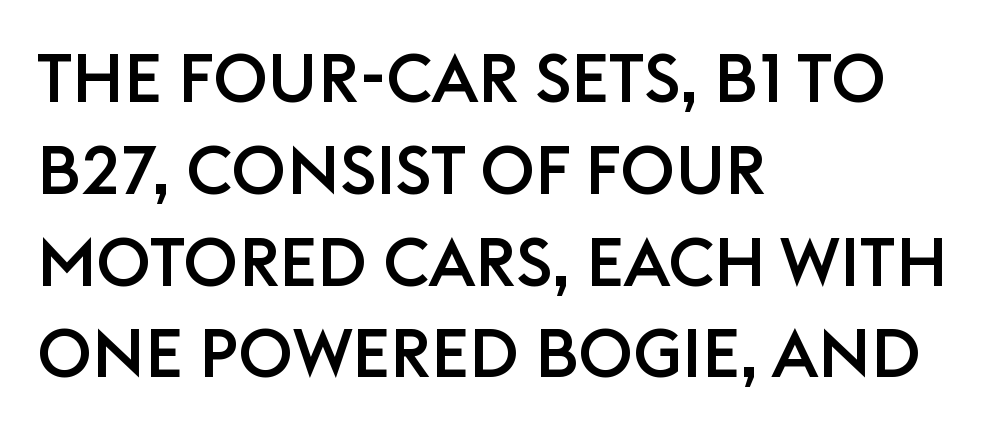
Q: Is the text italic (slanted)? A: No, it is upright.
Q: Is the typeface a serif or a sans-serif typeface? A: Sans-serif.
Q: Is the text underlined? A: No.
Q: How is the paragraph aligned? A: Left-aligned.
Q: Is the spacing between letters normal or unusually wide? A: Normal.
Q: Is the spacing between lines tight, normal or loose? A: Normal.
Q: Width (condensed, normal, or wide)? A: Normal.
Q: Stroke contrast? A: Low.
Q: x-height? A: Large.
Q: Monospaced? A: No.
